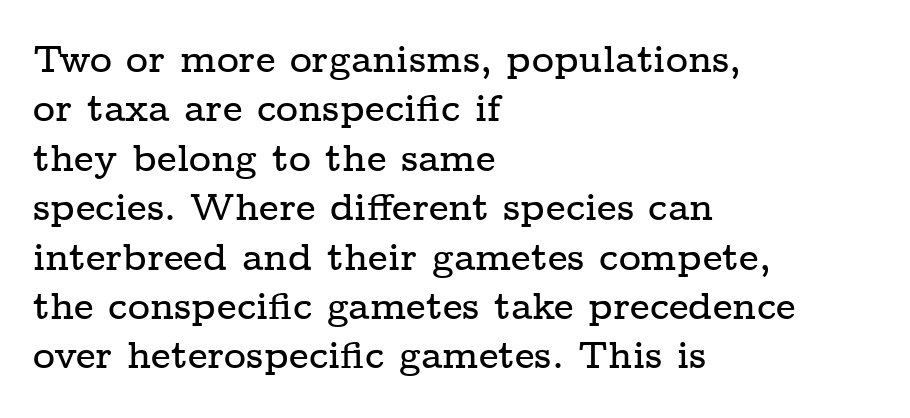
{"serif": "yes", "italic": "no", "width": "wide", "stroke_contrast": "low", "x_height": "medium", "monospaced": "no", "underline": "no", "align": "left", "line_spacing": "normal", "line_spacing_ratio": 1.3, "letter_spacing": "normal", "letter_spacing_em": 0.0, "glyph_px": 38}
